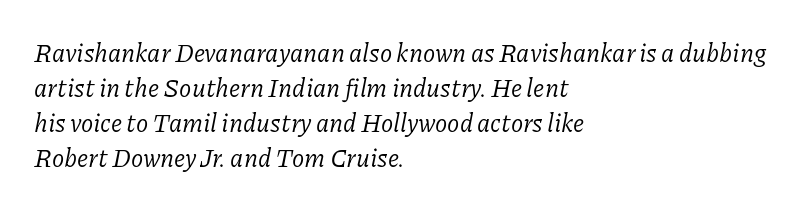
The image shows 25 px text type, italic (leaning right); set left-aligned, normal line spacing (1.4x), normal letter spacing, not underlined.
